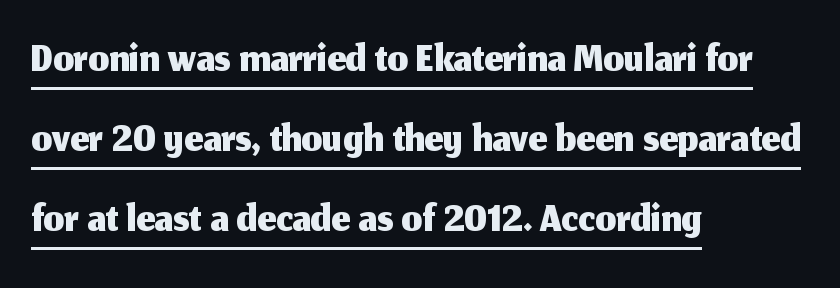
{"serif": "no", "italic": "no", "width": "normal", "stroke_contrast": "medium", "x_height": "medium", "monospaced": "no", "underline": "yes", "align": "left", "line_spacing_ratio": 1.23, "letter_spacing": "normal", "letter_spacing_em": 0.0, "glyph_px": 65}
